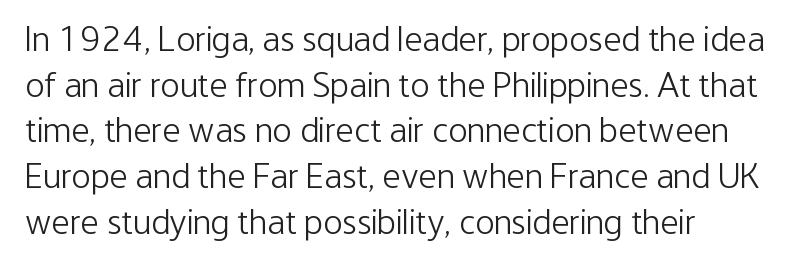
Q: Is the text bold? A: No.
Q: Is the text italic (slanted)? A: No, it is upright.
Q: Is the typeface a serif or a sans-serif typeface? A: Sans-serif.
Q: Is the text underlined? A: No.
Q: How is the paragraph aligned? A: Left-aligned.
Q: Is the spacing between letters normal or unusually wide? A: Normal.
Q: Is the spacing between lines tight, normal or loose? A: Normal.
Q: Width (condensed, normal, or wide)? A: Condensed.
Q: Stroke contrast? A: Low.
Q: x-height? A: Medium.
Q: Monospaced? A: No.
